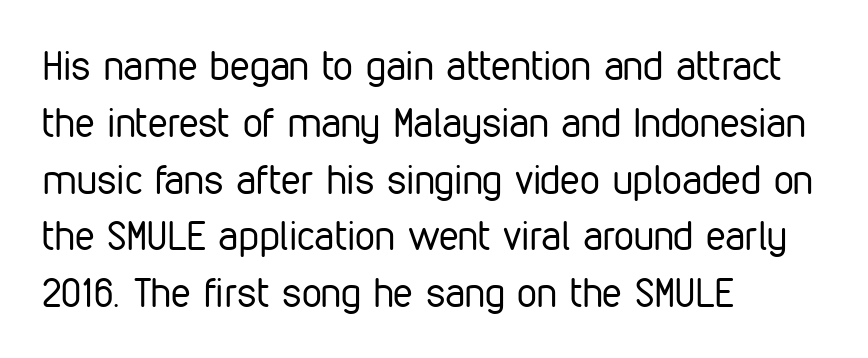
Q: Is the text bold? A: No.
Q: Is the text italic (slanted)? A: No, it is upright.
Q: Is the typeface a serif or a sans-serif typeface? A: Sans-serif.
Q: Is the text underlined? A: No.
Q: How is the paragraph aligned? A: Left-aligned.
Q: Is the spacing between letters normal or unusually wide? A: Normal.
Q: Is the spacing between lines tight, normal or loose? A: Normal.
Q: Width (condensed, normal, or wide)? A: Condensed.
Q: Stroke contrast? A: Low.
Q: x-height? A: Medium.
Q: Monospaced? A: No.
